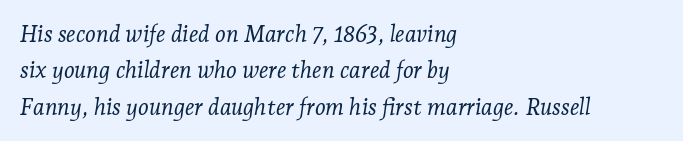
Q: Is the text bold? A: No.
Q: Is the text italic (slanted)? A: Yes, it leans right by about 7 degrees.
Q: Is the text underlined? A: No.
Q: How is the paragraph aligned? A: Left-aligned.
Q: Is the spacing between letters normal or unusually wide? A: Normal.
Q: Is the spacing between lines tight, normal or loose? A: Normal.
